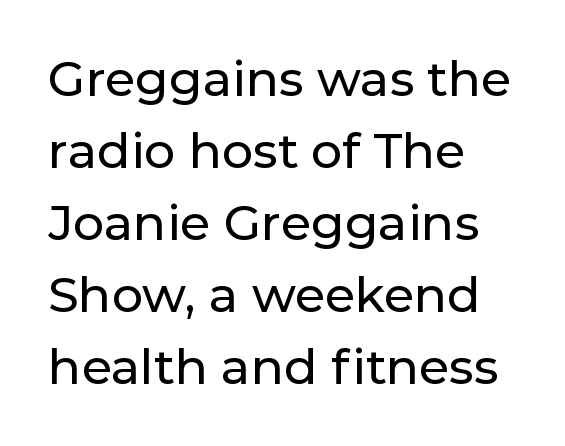
{"serif": "no", "italic": "no", "width": "normal", "stroke_contrast": "low", "x_height": "medium", "monospaced": "no", "underline": "no", "align": "left", "line_spacing": "normal", "line_spacing_ratio": 1.47, "letter_spacing": "normal", "letter_spacing_em": 0.0, "glyph_px": 49}
